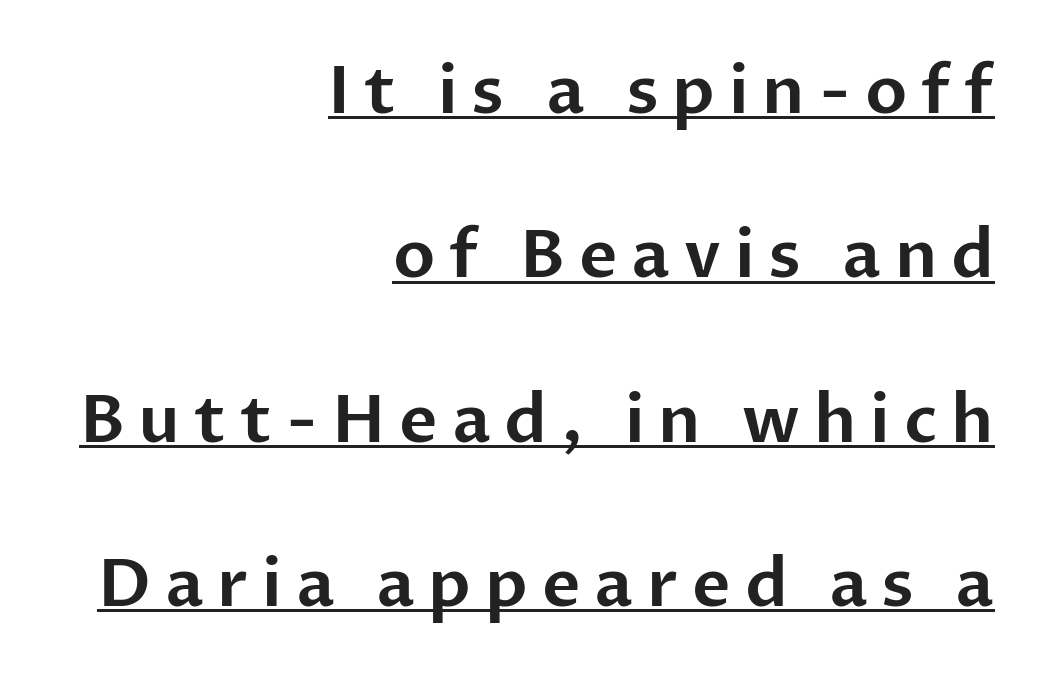
Q: Is the text italic (slanted)? A: No, it is upright.
Q: Is the typeface a serif or a sans-serif typeface? A: Sans-serif.
Q: Is the text underlined? A: Yes.
Q: How is the paragraph aligned? A: Right-aligned.
Q: Is the spacing between letters normal or unusually wide? A: Unusually wide.
Q: Is the spacing between lines tight, normal or loose? A: Loose.
Q: Width (condensed, normal, or wide)? A: Normal.
Q: Stroke contrast? A: Low.
Q: x-height? A: Medium.
Q: Monospaced? A: No.
